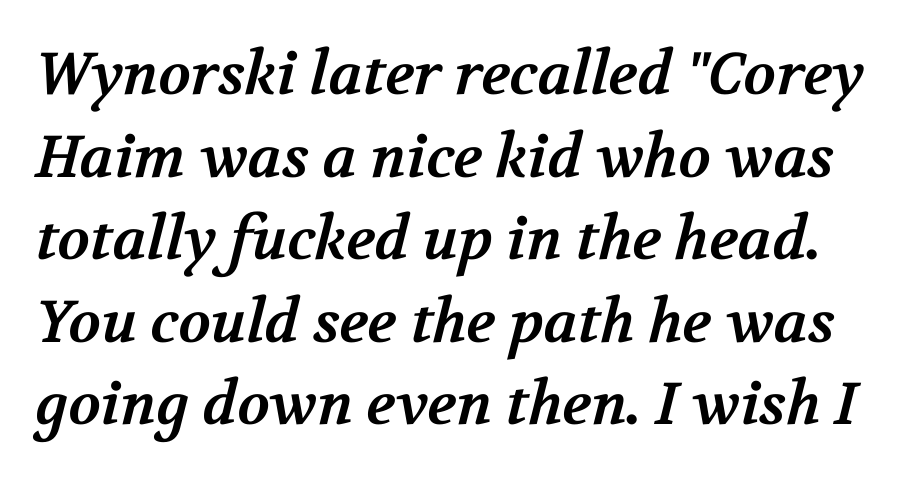
Q: Is the text bold? A: Yes.
Q: Is the typeface a serif or a sans-serif typeface? A: Serif.
Q: Is the text underlined? A: No.
Q: Is the spacing between letters normal or unusually wide? A: Normal.
Q: Is the spacing between lines tight, normal or loose? A: Normal.
Q: Width (condensed, normal, or wide)? A: Normal.
Q: Stroke contrast? A: Medium.
Q: x-height? A: Medium.
Q: Monospaced? A: No.
